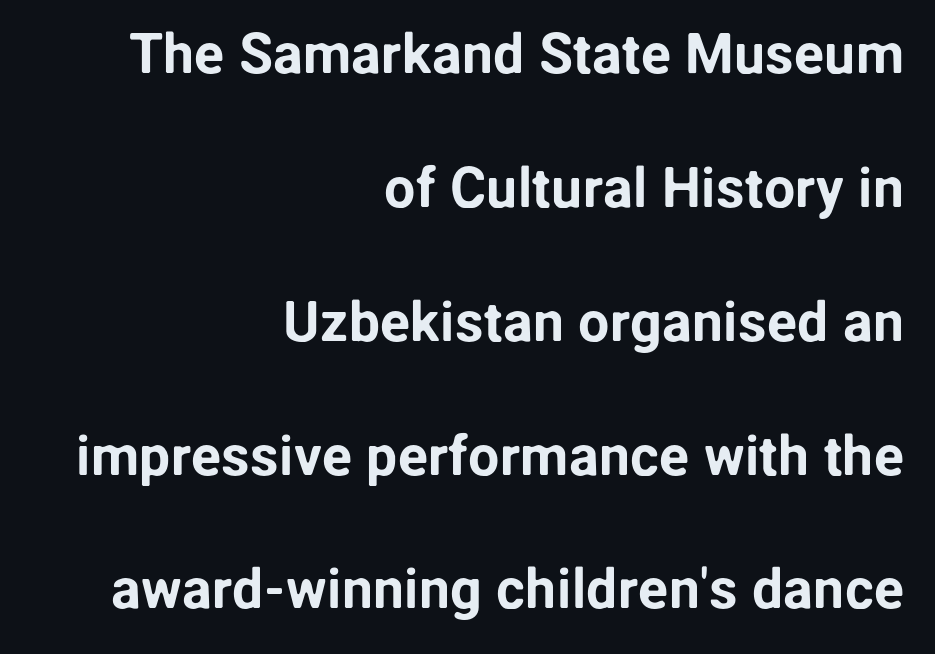
The image shows 56 px sans-serif type, upright; set right-aligned, loose line spacing (2.39x), normal letter spacing, not underlined; low stroke contrast and a medium x-height.
